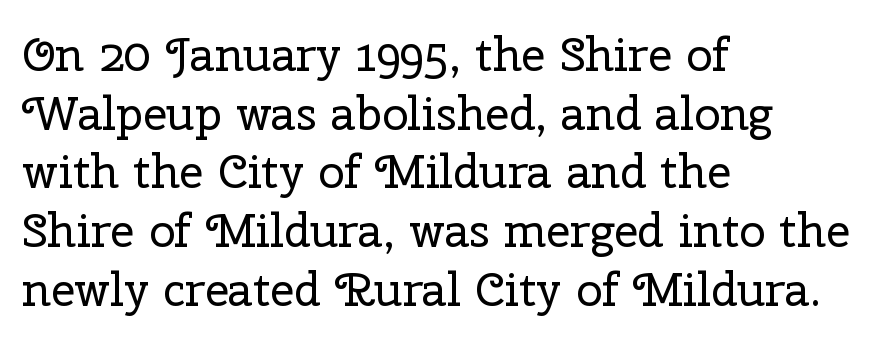
Q: Is the text bold? A: No.
Q: Is the text italic (slanted)? A: No, it is upright.
Q: Is the typeface a serif or a sans-serif typeface? A: Serif.
Q: Is the text underlined? A: No.
Q: How is the paragraph aligned? A: Left-aligned.
Q: Is the spacing between letters normal or unusually wide? A: Normal.
Q: Is the spacing between lines tight, normal or loose? A: Normal.
Q: Width (condensed, normal, or wide)? A: Normal.
Q: Stroke contrast? A: Low.
Q: x-height? A: Medium.
Q: Monospaced? A: No.
